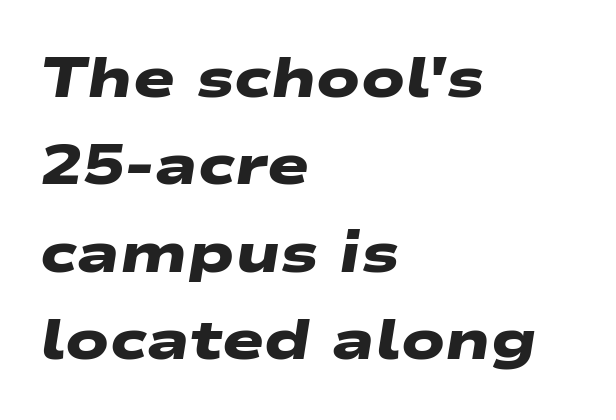
Q: Is the text bold? A: Yes.
Q: Is the typeface a serif or a sans-serif typeface? A: Sans-serif.
Q: Is the text underlined? A: No.
Q: How is the paragraph aligned? A: Left-aligned.
Q: Is the spacing between letters normal or unusually wide? A: Normal.
Q: Is the spacing between lines tight, normal or loose? A: Normal.
Q: Width (condensed, normal, or wide)? A: Wide.
Q: Stroke contrast? A: Low.
Q: x-height? A: Medium.
Q: Monospaced? A: No.
